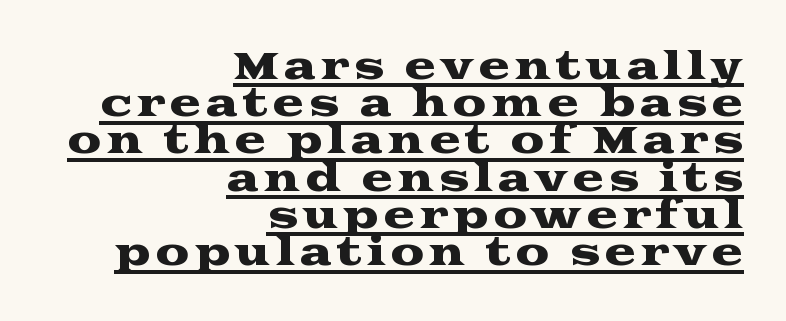
The image shows 38 px wide serif type, upright; set right-aligned, tight line spacing (0.98x), underlined; medium stroke contrast and a medium x-height.
